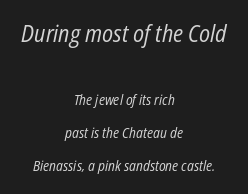
The image shows 23 px text type, italic (leaning right); set centered, loose line spacing (2.37x), normal letter spacing, not underlined; the first (top) block is 1.64x larger.
